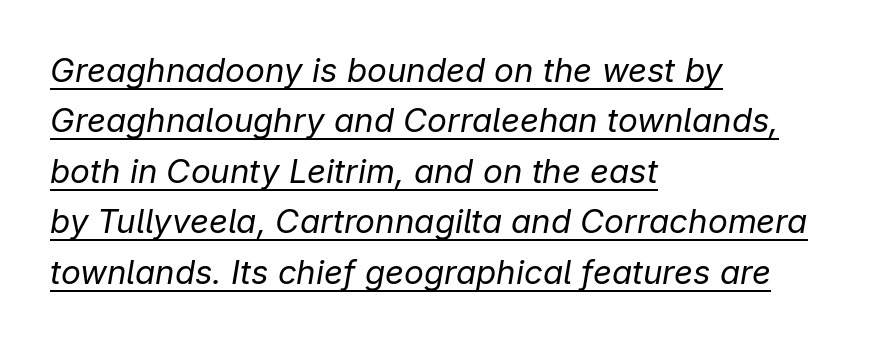
The image shows 33 px regular-weight type, italic (leaning right); set left-aligned, normal line spacing (1.53x), normal letter spacing, underlined; low stroke contrast and a medium x-height.
